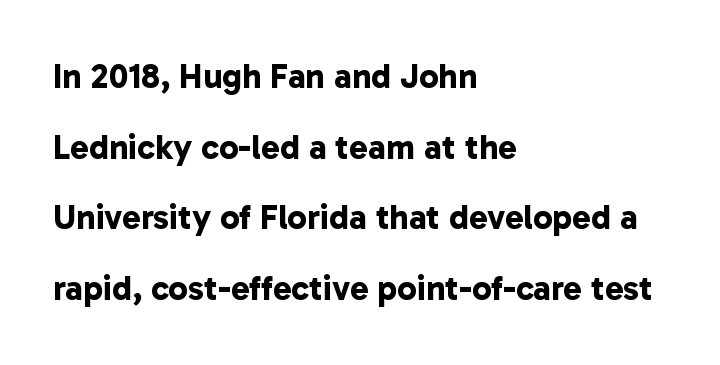
Characters follow at the spacing the type designer built in. Where is the straight margin? On the left. No feet cap the strokes, marking this as sans-serif type. Widely set lines give the paragraph a tall, airy silhouette. Varying glyph widths throughout — classic text-font behaviour. The area under the type is left untouched.
